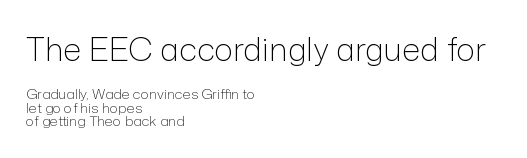
{"serif": "no", "italic": "no", "bold": "no", "weight": "light", "width": "normal", "stroke_contrast": "low", "x_height": "medium", "monospaced": "no", "underline": "no", "align": "left", "line_spacing": "tight", "line_spacing_ratio": 0.98, "letter_spacing": "normal", "letter_spacing_em": 0.0, "larger_block": "first", "size_ratio": 2.29, "glyph_px": 32}
